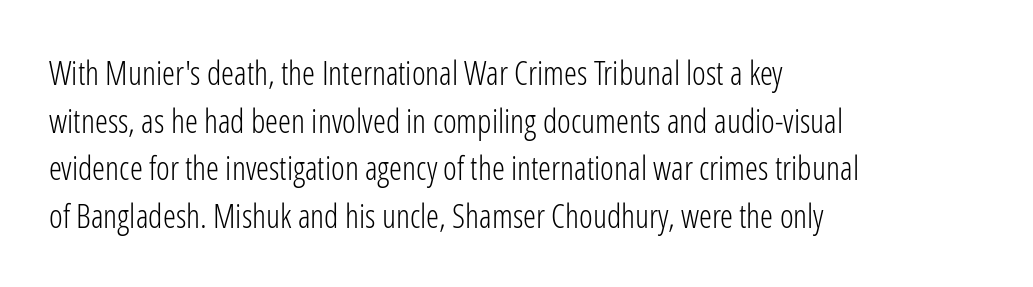
Q: Is the text bold? A: No.
Q: Is the text italic (slanted)? A: No, it is upright.
Q: Is the typeface a serif or a sans-serif typeface? A: Sans-serif.
Q: Is the text underlined? A: No.
Q: How is the paragraph aligned? A: Left-aligned.
Q: Is the spacing between letters normal or unusually wide? A: Normal.
Q: Is the spacing between lines tight, normal or loose? A: Normal.
Q: Width (condensed, normal, or wide)? A: Condensed.
Q: Stroke contrast? A: Low.
Q: x-height? A: Medium.
Q: Monospaced? A: No.
